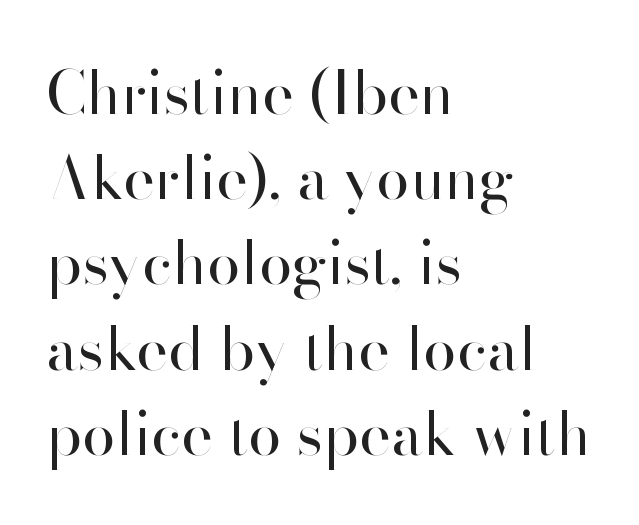
Q: Is the text bold? A: No.
Q: Is the text italic (slanted)? A: No, it is upright.
Q: Is the typeface a serif or a sans-serif typeface? A: Sans-serif.
Q: Is the text underlined? A: No.
Q: How is the paragraph aligned? A: Left-aligned.
Q: Is the spacing between letters normal or unusually wide? A: Normal.
Q: Is the spacing between lines tight, normal or loose? A: Normal.
Q: Width (condensed, normal, or wide)? A: Normal.
Q: Stroke contrast? A: High.
Q: x-height? A: Small.
Q: Monospaced? A: No.
